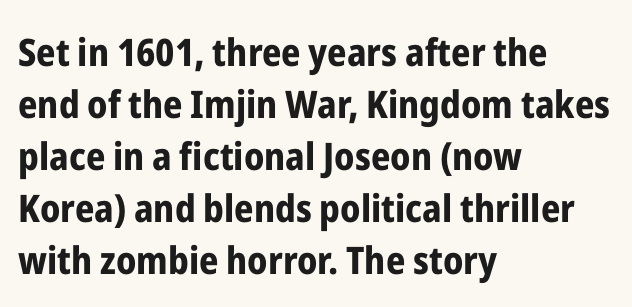
{"serif": "no", "italic": "no", "bold": "yes", "weight": "bold", "width": "condensed", "stroke_contrast": "low", "x_height": "medium", "monospaced": "no", "underline": "no", "align": "left", "line_spacing": "normal", "line_spacing_ratio": 1.37, "letter_spacing": "normal", "letter_spacing_em": 0.0, "glyph_px": 38}
